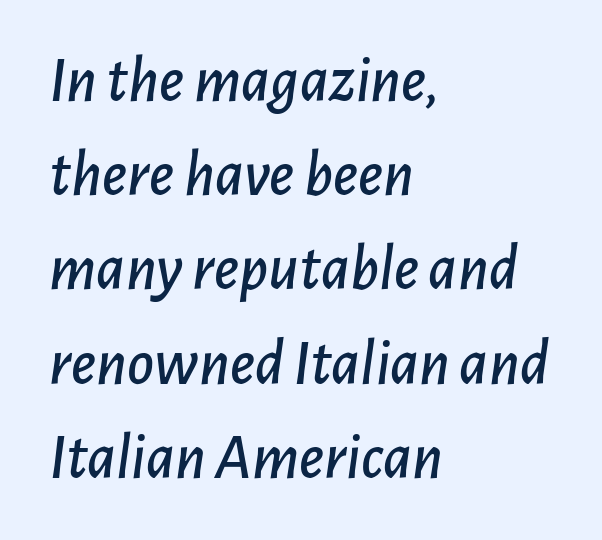
Q: Is the text italic (slanted)? A: Yes, it leans right by about 7 degrees.
Q: Is the text underlined? A: No.
Q: How is the paragraph aligned? A: Left-aligned.
Q: Is the spacing between letters normal or unusually wide? A: Normal.
Q: Is the spacing between lines tight, normal or loose? A: Normal.
Q: Width (condensed, normal, or wide)? A: Normal.
Q: Stroke contrast? A: Low.
Q: x-height? A: Medium.
Q: Monospaced? A: No.
